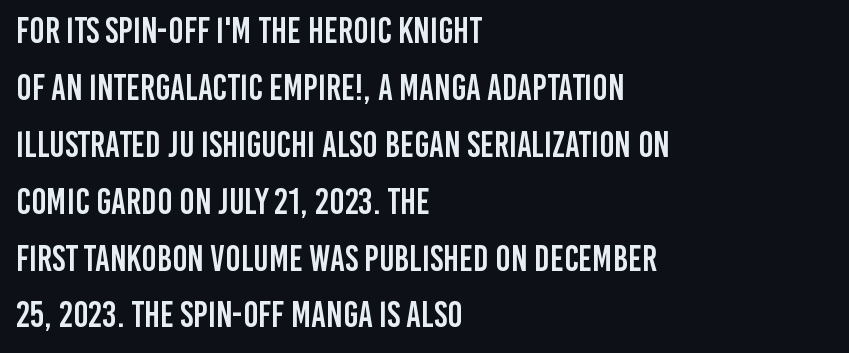
{"serif": "no", "italic": "no", "width": "condensed", "stroke_contrast": "low", "x_height": "large", "monospaced": "no", "underline": "no", "align": "left", "line_spacing": "normal", "line_spacing_ratio": 1.58, "letter_spacing": "normal", "letter_spacing_em": 0.0, "glyph_px": 36}
